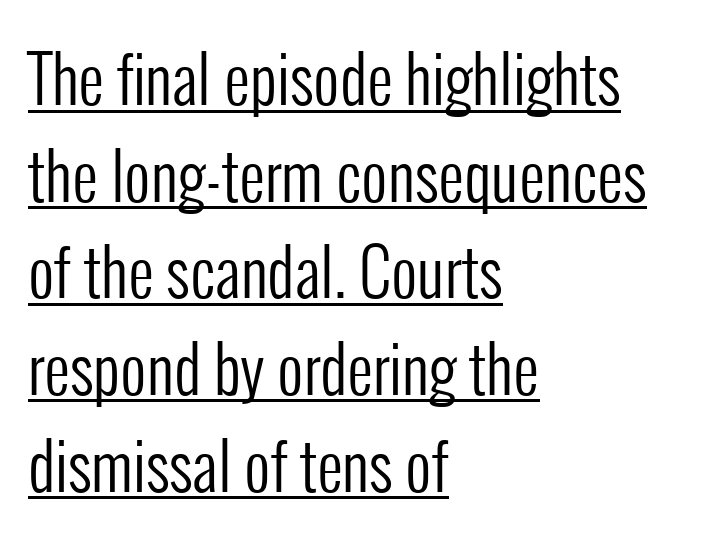
The image shows 64 px regular-weight, condensed sans-serif type, upright; set left-aligned, normal line spacing (1.51x), normal letter spacing, underlined; low stroke contrast and a medium x-height.
